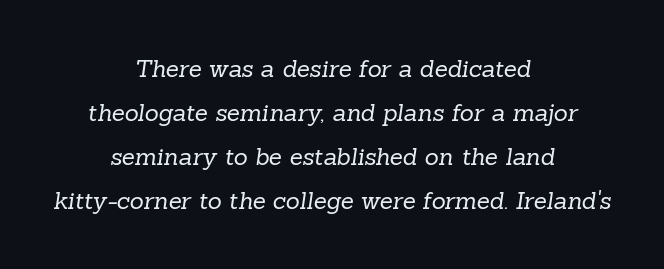
A light-to-regular cut is what we see here. This sample is center-justified, so both line endings float freely. No word sits above an underline. Default kerning and tracking; the words read as compact shapes.
